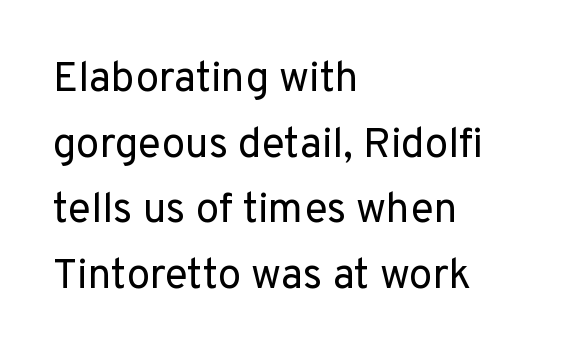
The leading is moderate, giving the passage an even texture. All the whitespace from short lines collects on the right. The strip under each line holds only bare page. Unlike italic type, these characters show no tilt at all.
